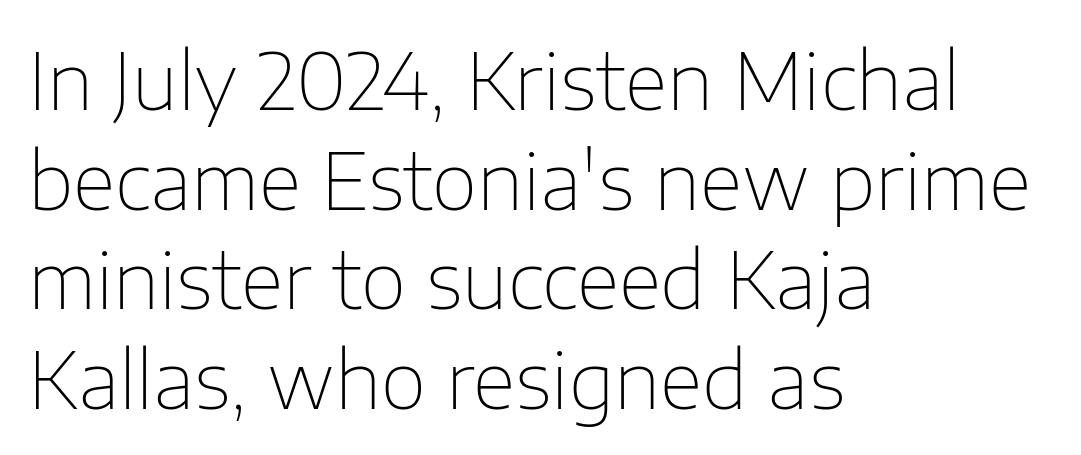
Q: Is the text bold? A: No.
Q: Is the text italic (slanted)? A: No, it is upright.
Q: Is the typeface a serif or a sans-serif typeface? A: Sans-serif.
Q: Is the text underlined? A: No.
Q: How is the paragraph aligned? A: Left-aligned.
Q: Is the spacing between letters normal or unusually wide? A: Normal.
Q: Is the spacing between lines tight, normal or loose? A: Normal.
Q: Width (condensed, normal, or wide)? A: Normal.
Q: Stroke contrast? A: Low.
Q: x-height? A: Medium.
Q: Monospaced? A: No.
